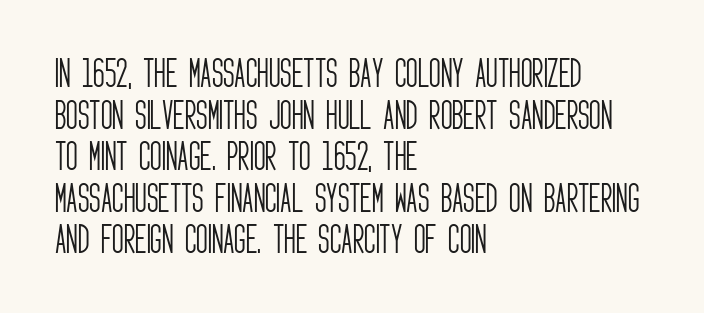
{"serif": "no", "italic": "no", "bold": "no", "weight": "light", "width": "condensed", "stroke_contrast": "low", "x_height": "large", "monospaced": "no", "underline": "no", "align": "left", "line_spacing": "normal", "line_spacing_ratio": 1.3, "letter_spacing": "normal", "letter_spacing_em": 0.0, "glyph_px": 32}
